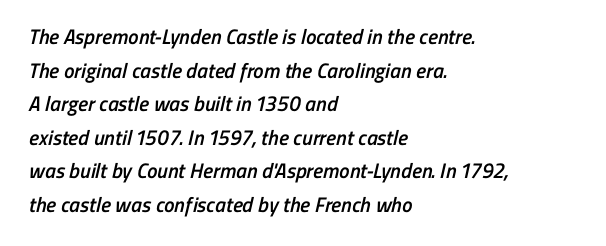
Q: Is the text bold? A: Semi-bold.
Q: Is the text underlined? A: No.
Q: How is the paragraph aligned? A: Left-aligned.
Q: Is the spacing between letters normal or unusually wide? A: Normal.
Q: Is the spacing between lines tight, normal or loose? A: Normal.
